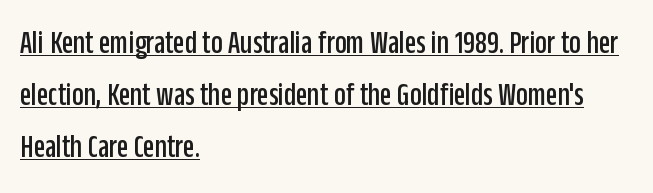
{"serif": "no", "italic": "no", "width": "condensed", "stroke_contrast": "low", "x_height": "large", "monospaced": "no", "underline": "yes", "align": "left", "line_spacing": "normal", "line_spacing_ratio": 1.58, "letter_spacing": "normal", "letter_spacing_em": 0.0, "glyph_px": 33}
